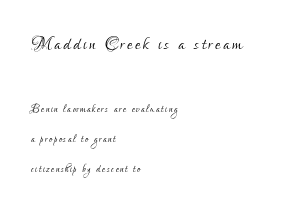
The image shows 24 px text type; set left-aligned, loose line spacing (2.13x), not underlined; the first (top) block is 1.71x larger.
